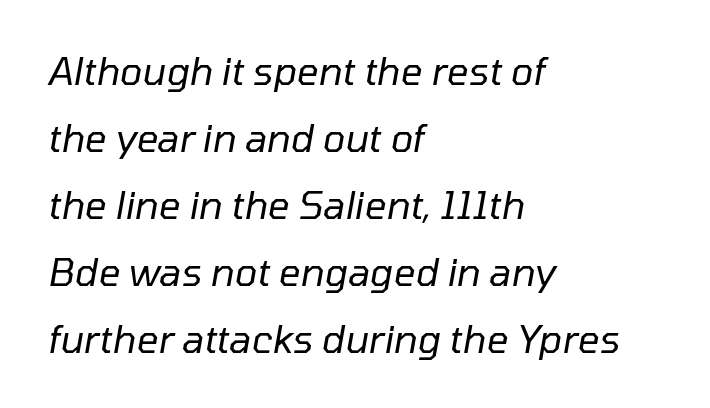
{"italic": "yes", "lean": "right", "slant_degrees": 10, "bold": "no", "weight": "regular", "width": "normal", "stroke_contrast": "low", "x_height": "medium", "monospaced": "no", "underline": "no", "align": "left", "line_spacing_ratio": 1.76, "letter_spacing": "normal", "letter_spacing_em": 0.0, "glyph_px": 38}
